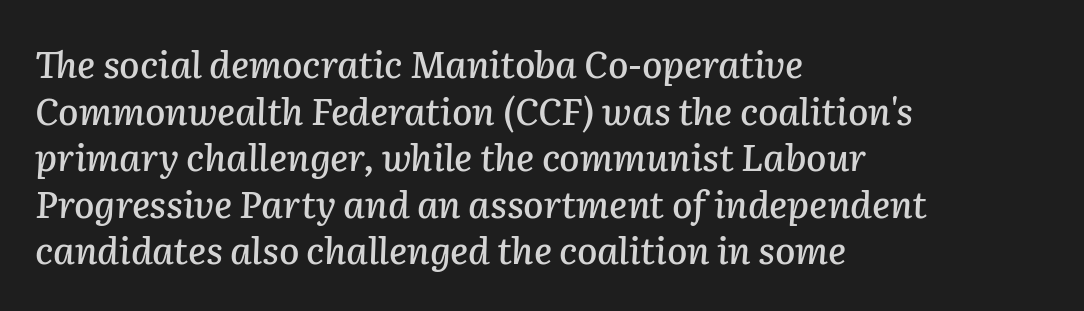
Q: Is the text italic (slanted)? A: Yes, it leans right by about 2 degrees.
Q: Is the text underlined? A: No.
Q: How is the paragraph aligned? A: Left-aligned.
Q: Is the spacing between letters normal or unusually wide? A: Normal.
Q: Is the spacing between lines tight, normal or loose? A: Normal.
Q: Width (condensed, normal, or wide)? A: Normal.
Q: Stroke contrast? A: Low.
Q: x-height? A: Medium.
Q: Monospaced? A: No.
